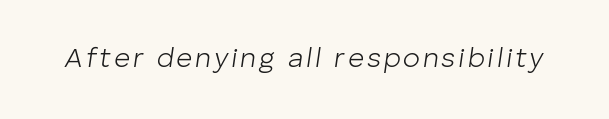
Check the space under the baseline: it is left empty. Looks like regular typesetting: each glyph gets only the width it needs. These lines were composed using italics. Summary of weight: not heavy and not bold.
